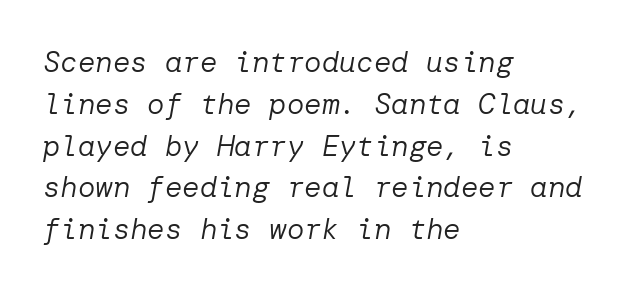
The space between consecutive lines is moderate. The letters are slanted; this is an italic face. No chunkiness to these letters — they're not bold. Unmarked baselines from the first word to the last. The tracking reads as untouched default to a designer's eye.
